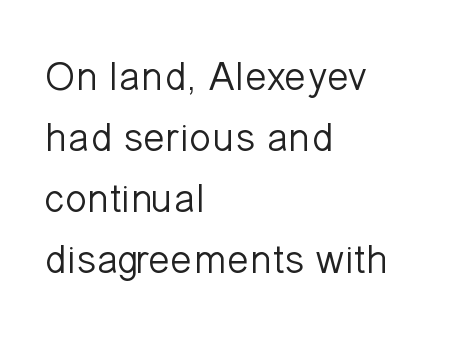
{"serif": "no", "italic": "no", "bold": "no", "weight": "light", "width": "normal", "stroke_contrast": "low", "x_height": "medium", "monospaced": "no", "underline": "no", "align": "left", "line_spacing": "normal", "line_spacing_ratio": 1.49, "letter_spacing": "normal", "letter_spacing_em": 0.0, "glyph_px": 41}
